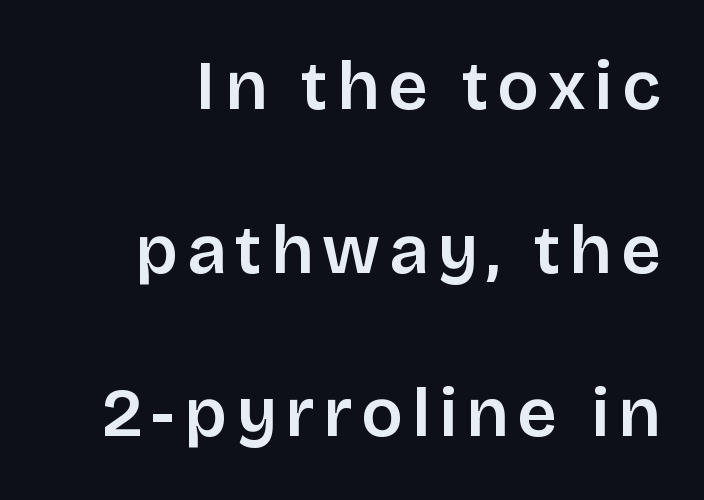
The image shows 69 px sans-serif type, upright; set loose line spacing (2.37x), not underlined; low stroke contrast and a large x-height.
